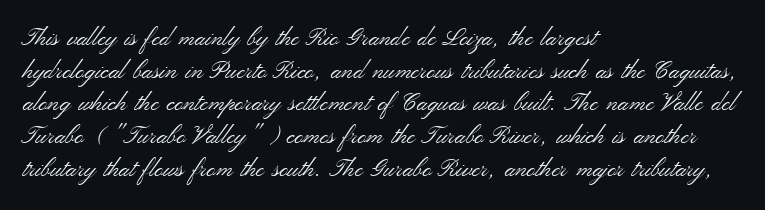
Plain, unruled lines of type. Does extra space separate the letters? No, they use regular spacing. This is not heavy type; no bold has been used. These lines sit exactly where default settings would place them. Reading down the block, your eye returns to a fixed left position each line.
